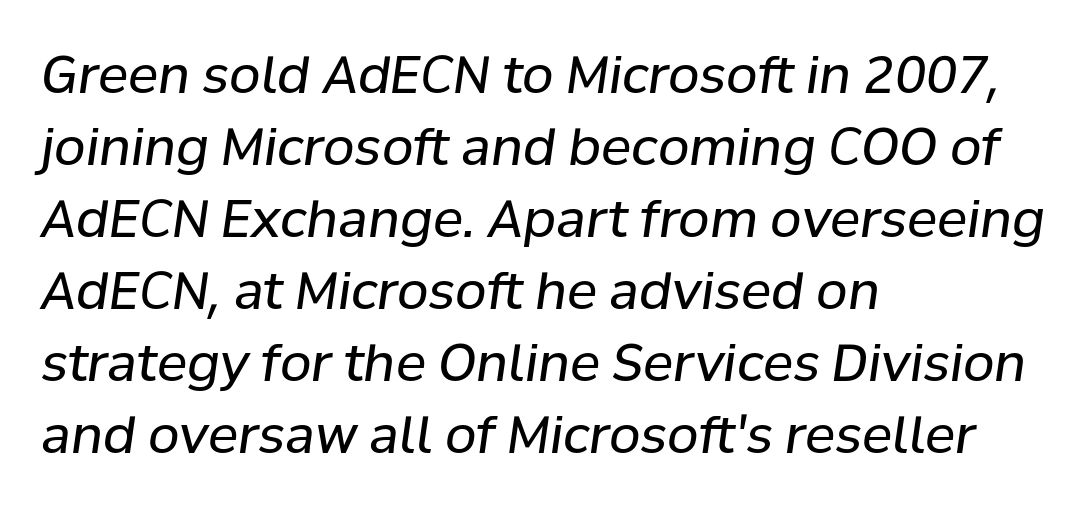
The line texture is even and compact thanks to regular tracking. Counters stay open thanks to moderate or lighter strokes. Notice how the passage keeps a crisp vertical edge on the left only. The designer left line spacing at the default. There's an unmistakable incline to the writing here. Underlining? Definitely not there.
